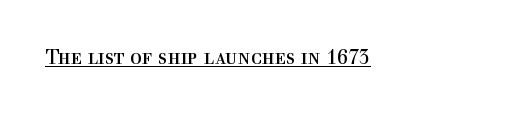
{"italic": "no", "bold": "no", "underline": "yes", "letter_spacing": "normal", "letter_spacing_em": 0.0, "glyph_px": 20}
